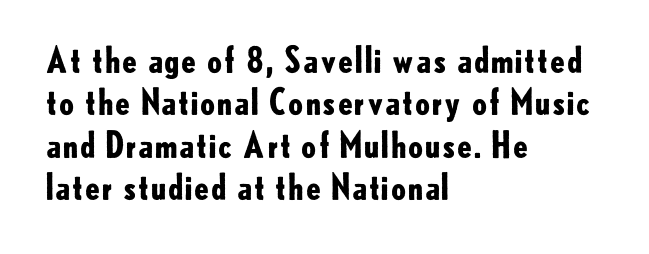
The image shows 35 px bold sans-serif type, upright; set left-aligned, line spacing 1.21x, normal letter spacing, not underlined; low stroke contrast and a small x-height.
